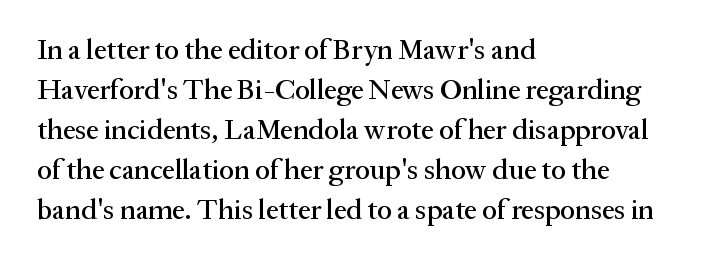
{"serif": "yes", "italic": "no", "width": "normal", "stroke_contrast": "medium", "x_height": "medium", "monospaced": "no", "underline": "no", "align": "left", "line_spacing": "normal", "line_spacing_ratio": 1.43, "letter_spacing": "normal", "letter_spacing_em": 0.0, "glyph_px": 28}
